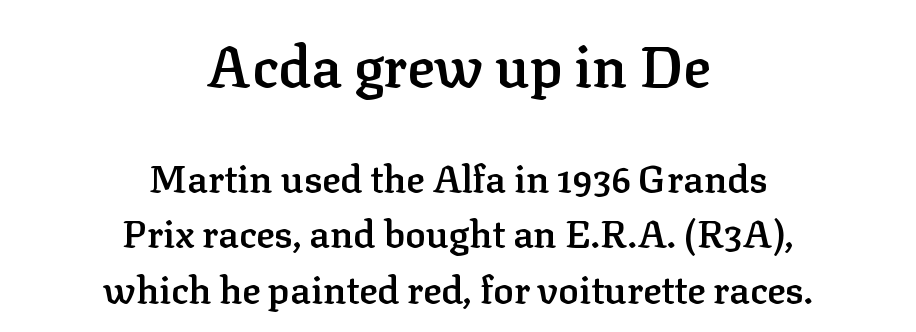
{"serif": "yes", "italic": "no", "bold": "semi", "weight": "semibold", "width": "normal", "stroke_contrast": "low", "x_height": "medium", "monospaced": "no", "underline": "no", "align": "center", "line_spacing": "normal", "line_spacing_ratio": 1.46, "letter_spacing": "normal", "letter_spacing_em": 0.0, "larger_block": "first", "size_ratio": 1.5, "glyph_px": 57}
